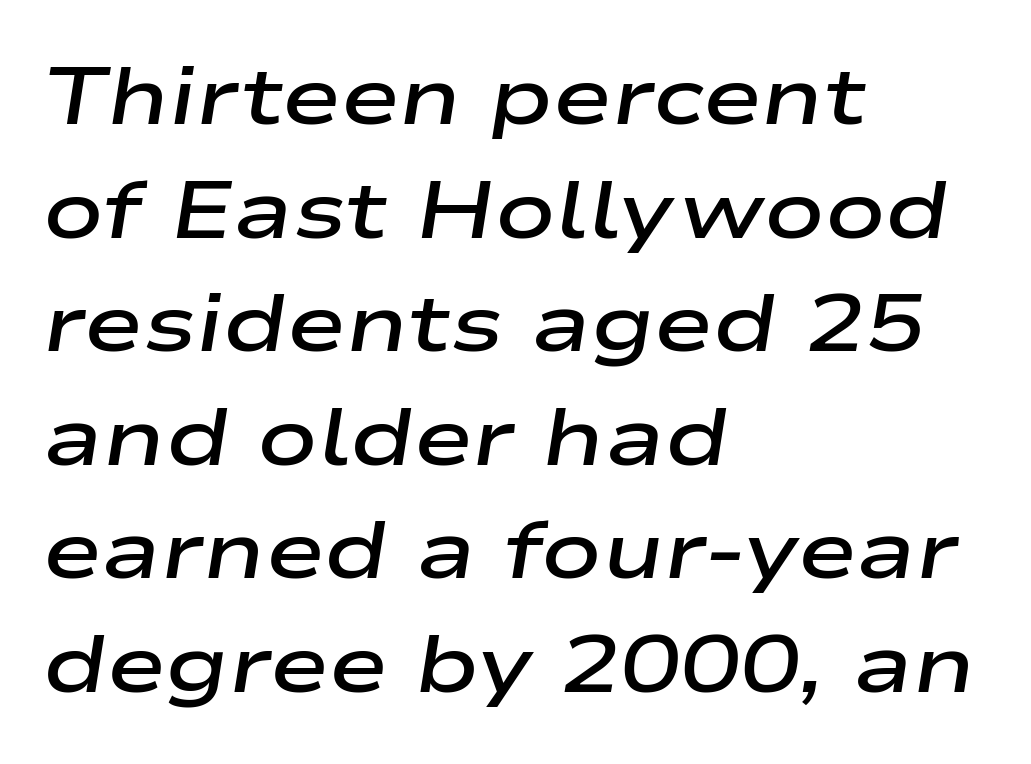
Q: Is the text bold? A: Semi-bold.
Q: Is the text italic (slanted)? A: Yes, it leans right by about 9 degrees.
Q: Is the text underlined? A: No.
Q: How is the paragraph aligned? A: Left-aligned.
Q: Is the spacing between letters normal or unusually wide? A: Normal.
Q: Is the spacing between lines tight, normal or loose? A: Normal.
Q: Width (condensed, normal, or wide)? A: Wide.
Q: Stroke contrast? A: Low.
Q: x-height? A: Medium.
Q: Monospaced? A: No.
